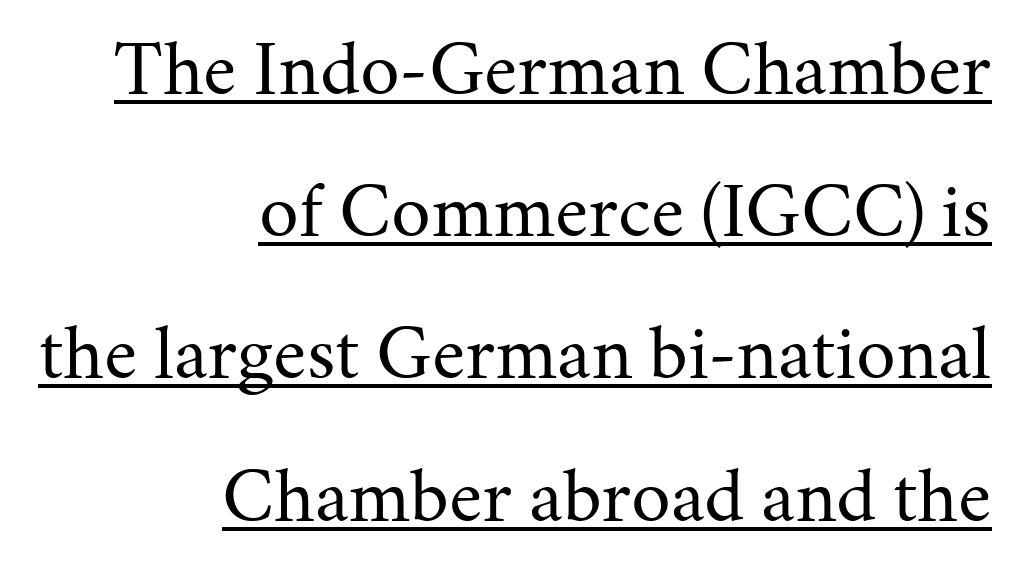
Stems and bowls with no extra thickness — not bold. In terms of letterform style, serifs are clearly present. The font's upright variant was chosen for this text. Line ends are locked; line starts wander. Nothing unusual about the tracking: characters are spaced as the font intends.
